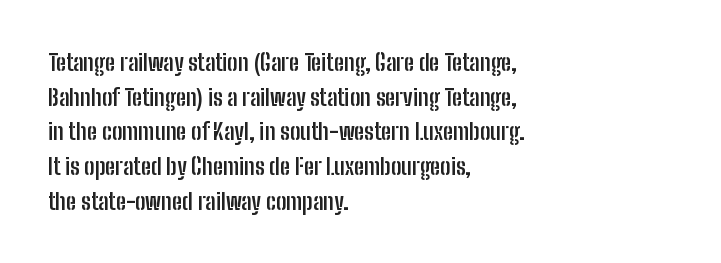
Q: Is the text bold? A: Yes.
Q: Is the text italic (slanted)? A: No, it is upright.
Q: Is the text underlined? A: No.
Q: How is the paragraph aligned? A: Left-aligned.
Q: Is the spacing between letters normal or unusually wide? A: Normal.
Q: Is the spacing between lines tight, normal or loose? A: Normal.
